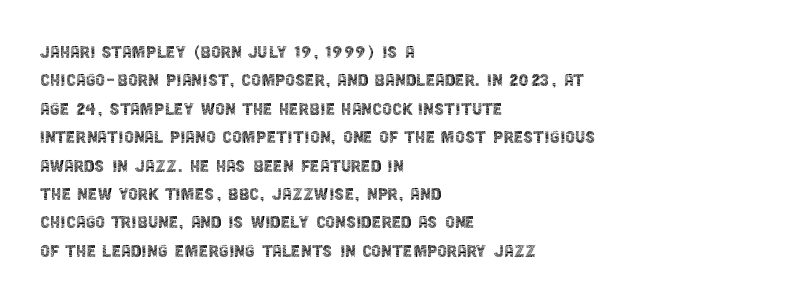
Q: Is the text bold? A: No.
Q: Is the text italic (slanted)? A: No, it is upright.
Q: Is the text underlined? A: No.
Q: How is the paragraph aligned? A: Left-aligned.
Q: Is the spacing between letters normal or unusually wide? A: Normal.
Q: Is the spacing between lines tight, normal or loose? A: Normal.
